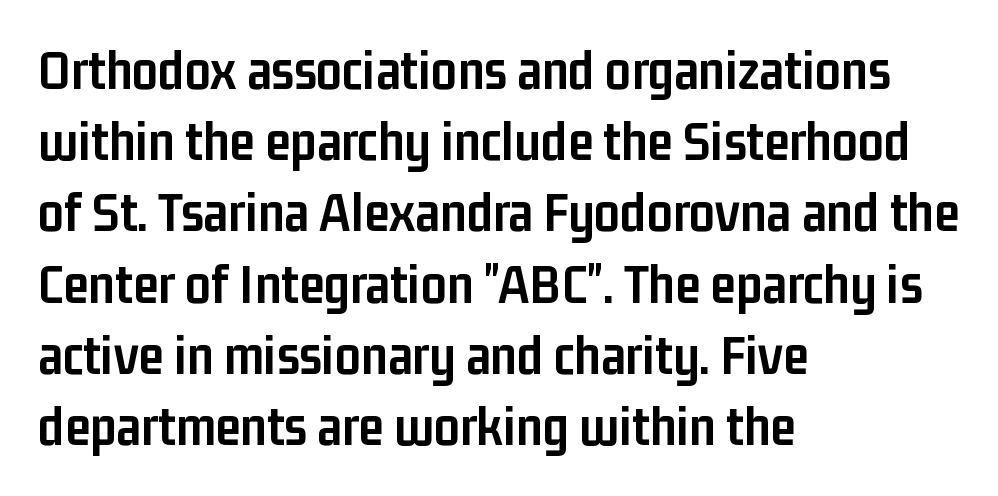
Quick note: not italic, upright. This sample uses a sans-serif face. One-word summary of the alignment: left. The lines sit at an ordinary, default distance from one another. The foot of each line stays bare and open. The characters look thick and weighty, a clear bold.
